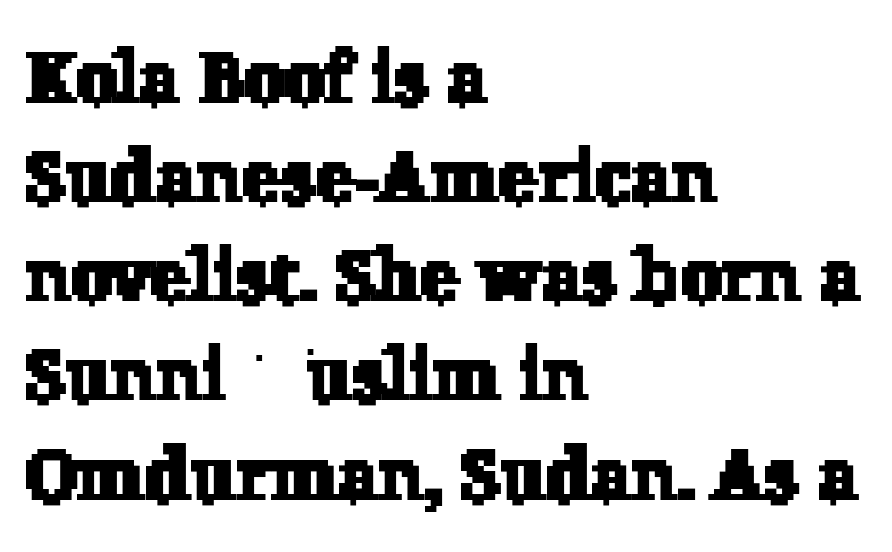
The image shows 74 px serif type; set left-aligned, normal line spacing (1.34x), normal letter spacing, not underlined; low stroke contrast and a medium x-height.
